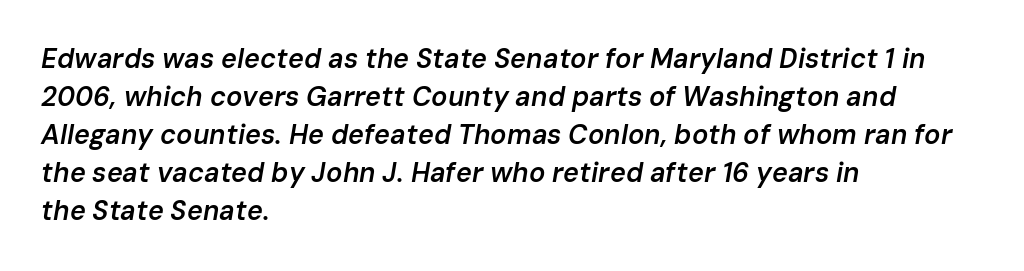
The image shows 27 px text type, italic (leaning right); set left-aligned, normal line spacing (1.41x), normal letter spacing, not underlined.
